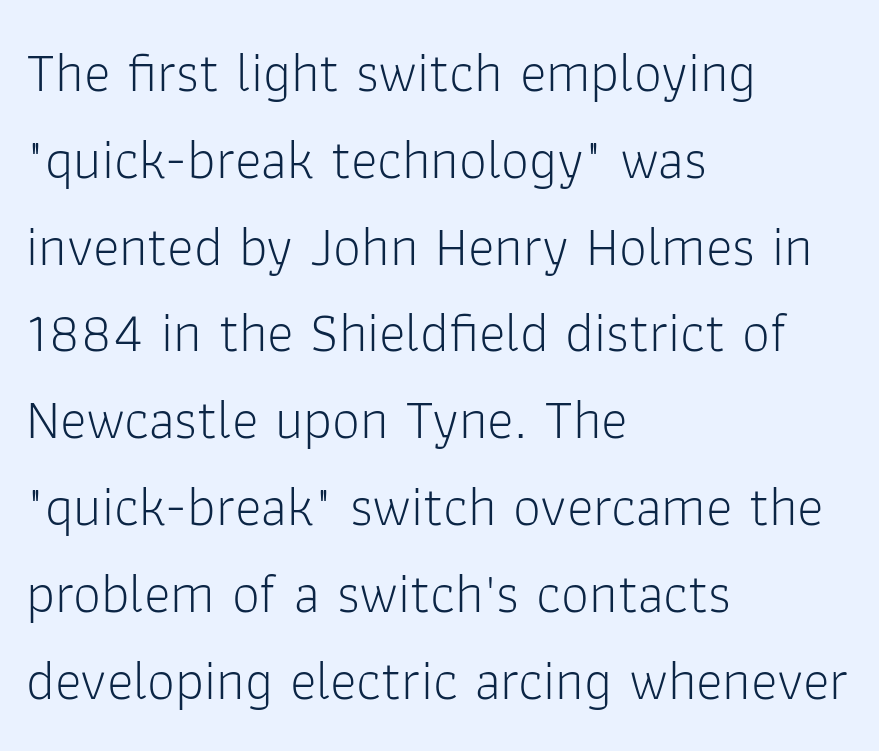
Stems and bowls with no extra thickness — not bold. The designer went with a sans here, leaving each stem footless. It's the straight-up-and-down kind of type. Line spacing here is normal. The gap between lines stays unmarked.
